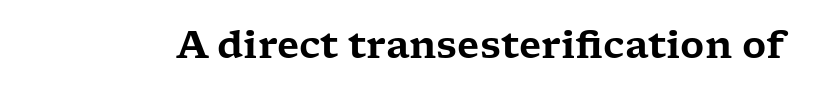
The axis of the letterforms is exactly vertical. The typeface chosen for these lines features serifs. The letterforms sit shoulder to shoulder at normal distance. A bare baseline throughout the passage.
